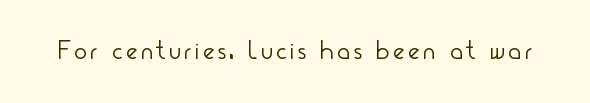
The space directly below the letters is spotless. The letters look calm and open, with moderate or lighter stems. Notice how the stems are strictly vertical — no italics here.
